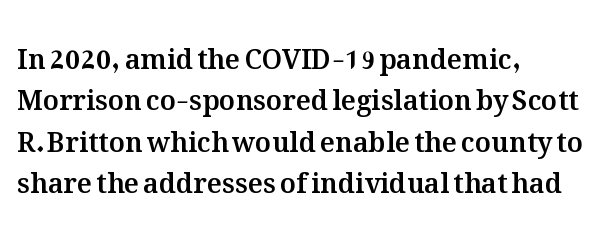
{"italic": "no", "underline": "no", "align": "left", "line_spacing": "normal", "line_spacing_ratio": 1.53, "letter_spacing": "normal", "letter_spacing_em": 0.0, "glyph_px": 27}
